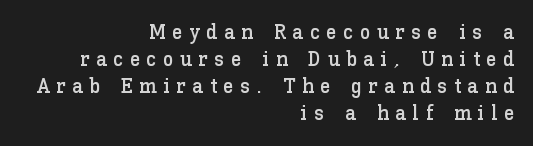
Reading down the column, the eye jumps a familiar distance to each next line. Beneath every word, the page is bare. The letters stand straight up with perfectly vertical stems. The horizontal fit of the characters is loose and conspicuously gappy.
